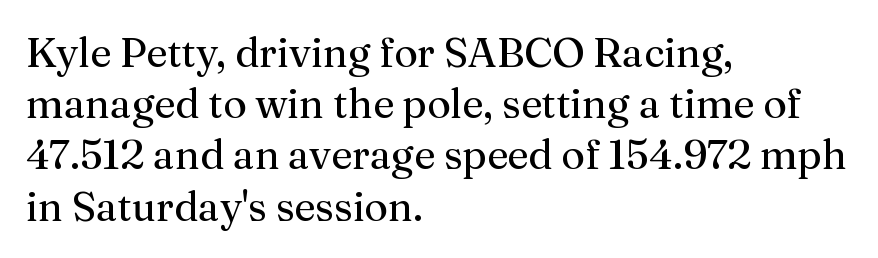
{"serif": "yes", "italic": "no", "bold": "no", "weight": "regular", "width": "normal", "stroke_contrast": "medium", "x_height": "medium", "monospaced": "no", "underline": "no", "align": "left", "line_spacing": "normal", "line_spacing_ratio": 1.25, "letter_spacing": "normal", "letter_spacing_em": 0.0, "glyph_px": 41}
